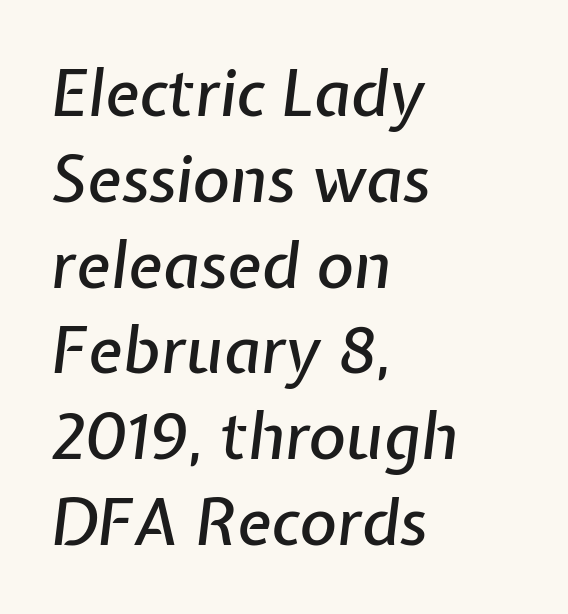
Character widths vary here, with narrow letters taking less room than wide ones. Short and long lines alike share a common starting point at left. Just letters on the line, the space beneath them empty. Vertically, the passage feels balanced, rows spaced as you'd expect. Style check: oblique.
